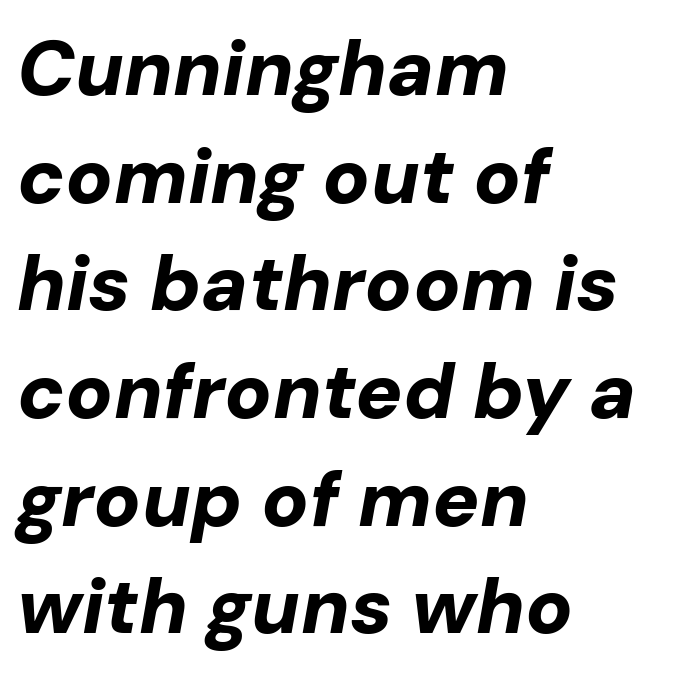
{"italic": "yes", "lean": "right", "slant_degrees": 10, "bold": "yes", "weight": "bold", "width": "normal", "stroke_contrast": "low", "x_height": "medium", "monospaced": "no", "underline": "no", "align": "left", "line_spacing": "normal", "line_spacing_ratio": 1.38, "letter_spacing": "normal", "letter_spacing_em": 0.0, "glyph_px": 78}
